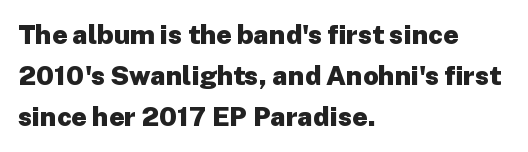
Q: Is the text bold? A: Yes.
Q: Is the text italic (slanted)? A: No, it is upright.
Q: Is the text underlined? A: No.
Q: How is the paragraph aligned? A: Left-aligned.
Q: Is the spacing between letters normal or unusually wide? A: Normal.
Q: Is the spacing between lines tight, normal or loose? A: Normal.
